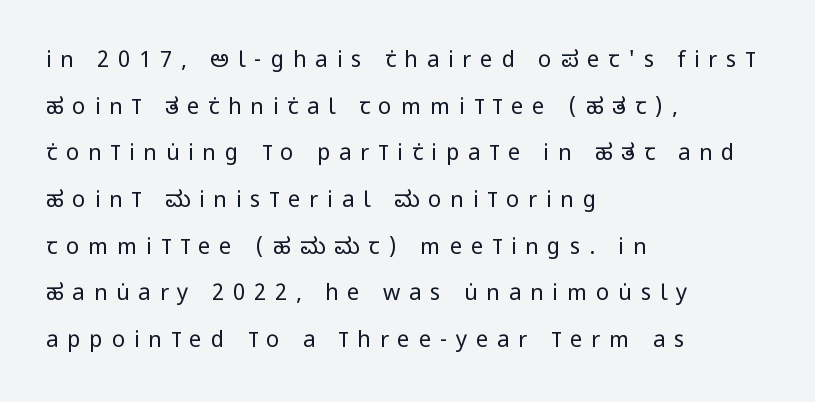
{"italic": "no", "bold": "no", "underline": "no", "align": "left", "line_spacing": "loose", "line_spacing_ratio": 2.12, "letter_spacing": "wide", "letter_spacing_em": 0.4, "glyph_px": 22}
